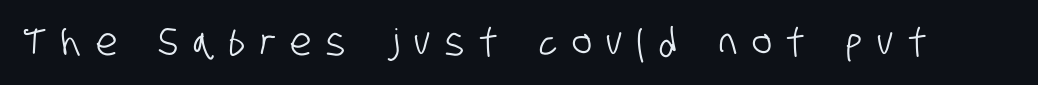
The image shows 38 px condensed sans-serif type; set unusually wide letter spacing (+0.39 em), not underlined; low stroke contrast and a large x-height.
